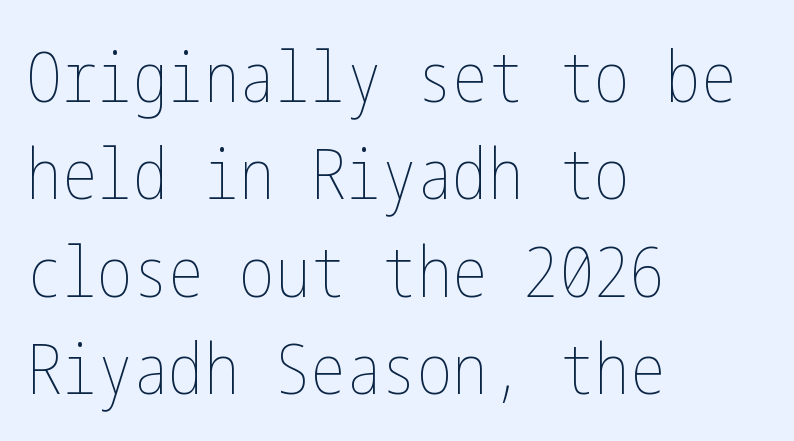
Q: Is the text bold? A: No.
Q: Is the text italic (slanted)? A: No, it is upright.
Q: Is the text underlined? A: No.
Q: How is the paragraph aligned? A: Left-aligned.
Q: Is the spacing between letters normal or unusually wide? A: Normal.
Q: Is the spacing between lines tight, normal or loose? A: Normal.
Q: Width (condensed, normal, or wide)? A: Condensed.
Q: Stroke contrast? A: Low.
Q: x-height? A: Medium.
